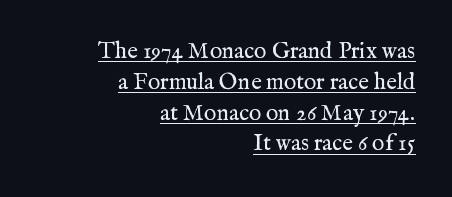
The passage shown is not bold in any degree. If you measured baseline to baseline, you'd find a middling distance. Somebody hit Ctrl+U on this one — the words are underlined. The horizontal fit of the characters is conventional and even. The passage is arranged like a letterhead date or caption credit — flush right. No italicization has been applied; the sample stays upright.
